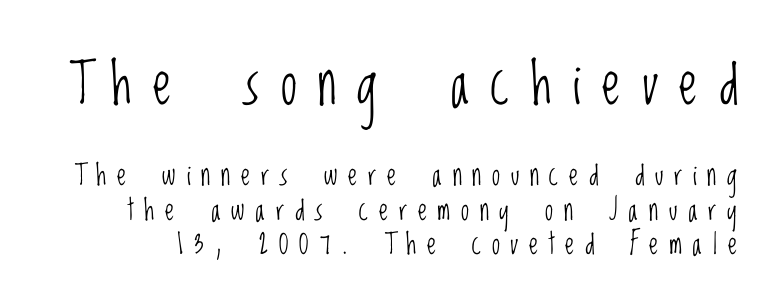
Q: Is the text bold? A: No.
Q: Is the text italic (slanted)? A: No, it is upright.
Q: Is the typeface a serif or a sans-serif typeface? A: Sans-serif.
Q: Is the text underlined? A: No.
Q: Is the spacing between letters normal or unusually wide? A: Unusually wide.
Q: Which block of text is set in a larger size, the first (top) or the second (bottom)? A: The first (top) one.
Q: Width (condensed, normal, or wide)? A: Condensed.
Q: Stroke contrast? A: Low.
Q: x-height? A: Large.
Q: Monospaced? A: No.
